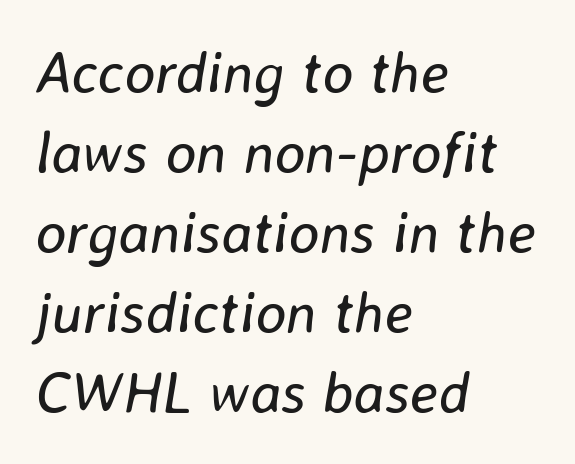
Q: Is the text bold? A: No.
Q: Is the text italic (slanted)? A: Yes, it leans right by about 8 degrees.
Q: Is the text underlined? A: No.
Q: How is the paragraph aligned? A: Left-aligned.
Q: Is the spacing between letters normal or unusually wide? A: Normal.
Q: Is the spacing between lines tight, normal or loose? A: Normal.
Q: Width (condensed, normal, or wide)? A: Normal.
Q: Stroke contrast? A: Low.
Q: x-height? A: Medium.
Q: Monospaced? A: No.
